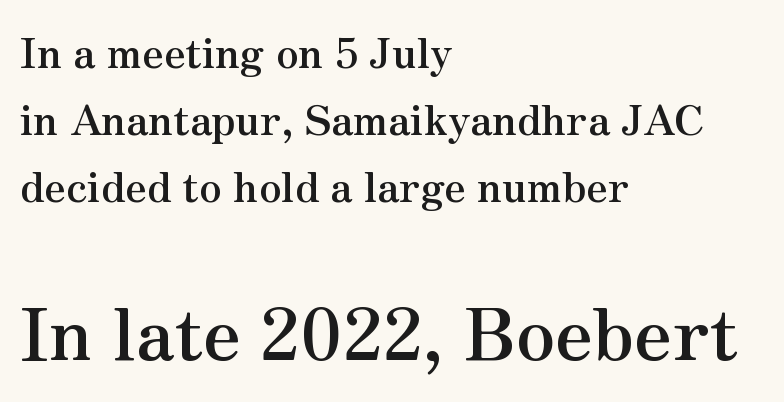
Tracking here is standard; glyphs follow each other at the usual distance. Each row of text sits above clean, open space. Typeset ragged right — the left edge is the straight one. Notice how descenders clear the ascenders below comfortably — that's standard leading. This sample has the flowing, uneven cadence of proportional lettering. Larger block? The one below; the one above is distinctly smaller.
